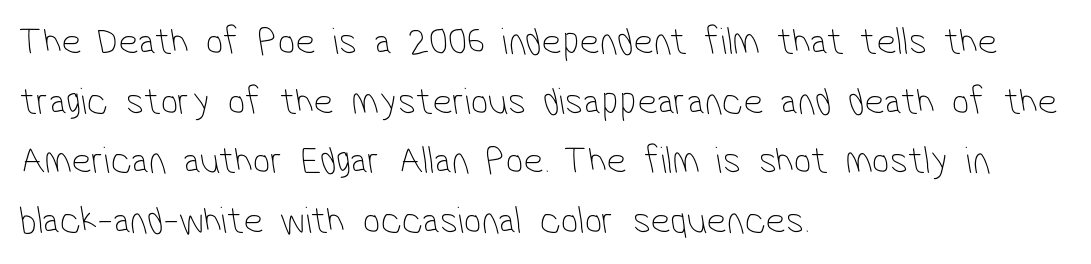
No letter is thick-stroked: the sample isn't bold. Caption: multi-line text, flush left, ragged right. A typesetter would call this proportional, since set widths differ per character. Does the type have serifs? No, each stem ends abruptly. Underline: absent. The type is set solid horizontally, with unmodified tracking.
